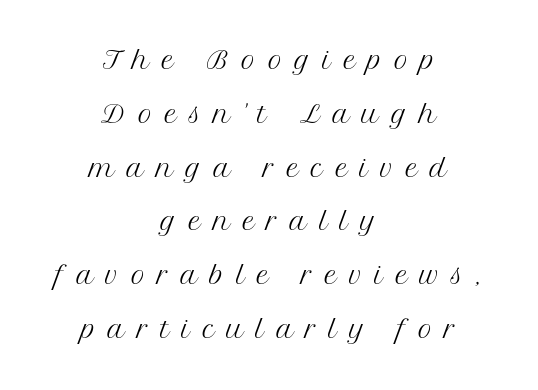
The image shows 24 px text type; set centered, loose line spacing (2.24x), unusually wide letter spacing (+0.5 em), not underlined.
